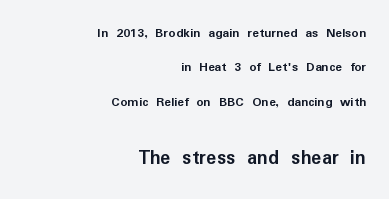
The image shows 21 px bold type, upright; set right-aligned, loose line spacing (2.46x), normal letter spacing, not underlined; the second (bottom) block is 1.5x larger.
